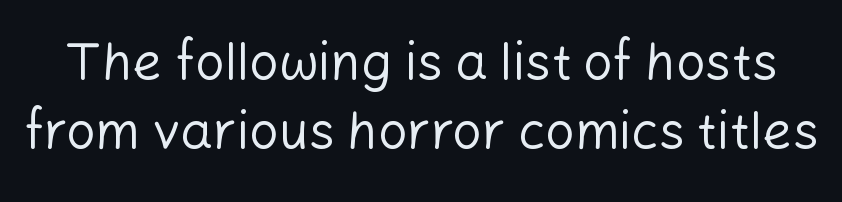
{"serif": "no", "italic": "no", "bold": "no", "weight": "regular", "width": "normal", "stroke_contrast": "low", "x_height": "medium", "monospaced": "no", "underline": "no", "line_spacing": "normal", "line_spacing_ratio": 1.32, "letter_spacing": "normal", "letter_spacing_em": 0.0, "glyph_px": 52}
